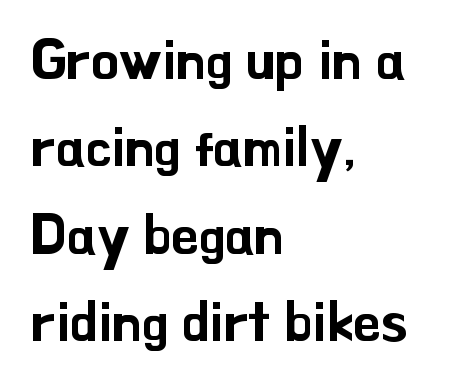
Line starts are locked; line ends wander. It's the straight-up-and-down kind of type. Note the varied advance widths — an 'i' is clearly narrower than an 'm'. Decoration check: the copy has no underline. Interline gaps are of average width in this sample.
